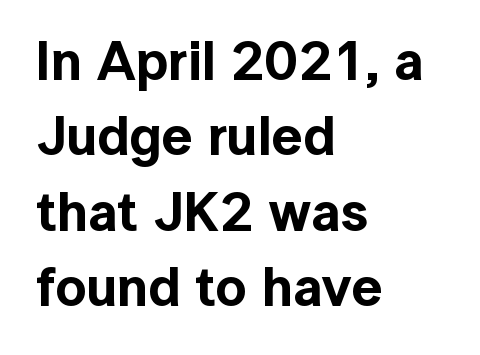
Q: Is the text italic (slanted)? A: No, it is upright.
Q: Is the typeface a serif or a sans-serif typeface? A: Sans-serif.
Q: Is the text underlined? A: No.
Q: How is the paragraph aligned? A: Left-aligned.
Q: Is the spacing between letters normal or unusually wide? A: Normal.
Q: Is the spacing between lines tight, normal or loose? A: Normal.
Q: Width (condensed, normal, or wide)? A: Normal.
Q: x-height? A: Medium.
Q: Monospaced? A: No.
